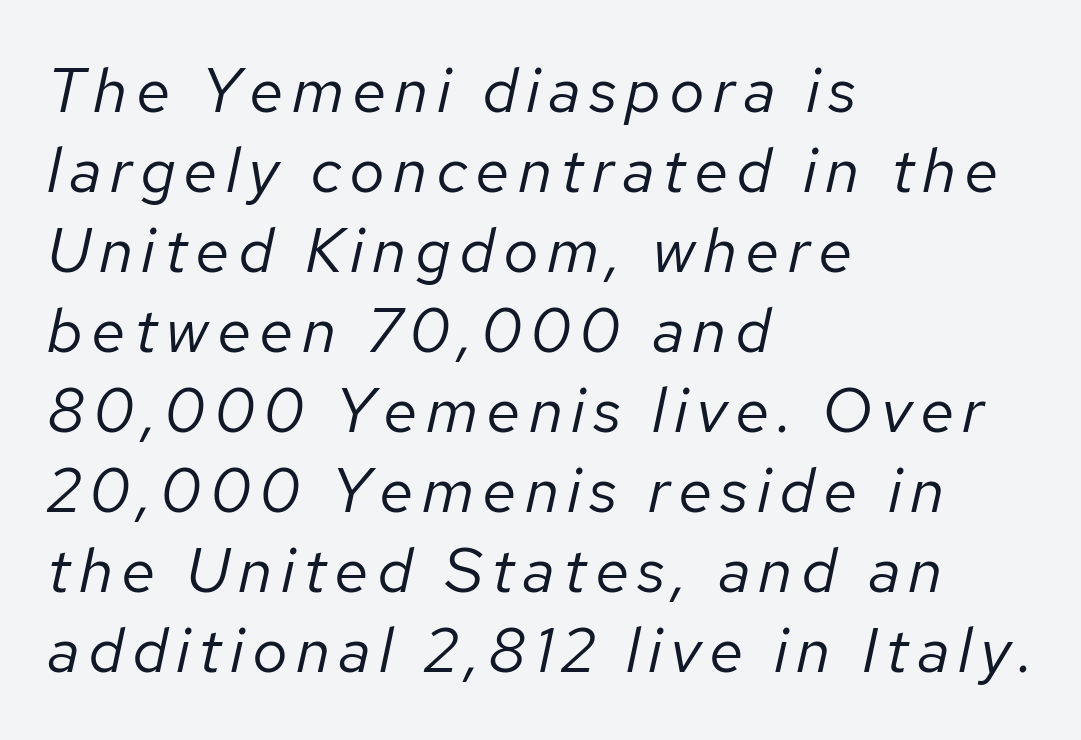
These lines are set flush left with a ragged right edge. No extra ink here — the face is not bold. Think of a printed novel: that variable character pitch is what you see here. The passage shown stacks its lines at a standard gap. Letters rest on an invisible, unmarked baseline. The axis of the letterforms is tilted away from vertical.
